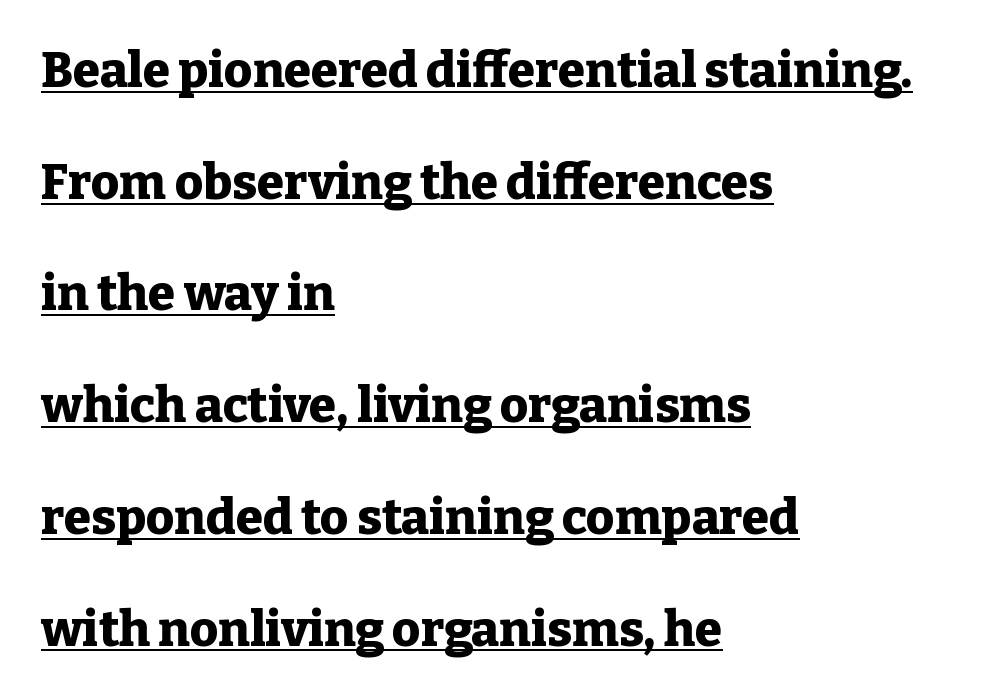
The image shows 49 px heavy serif type, upright; set left-aligned, loose line spacing (2.28x), normal letter spacing, underlined; low stroke contrast and a medium x-height.
